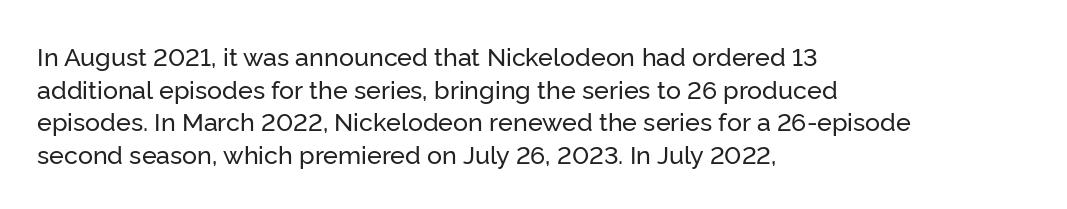
The tracking reads as untouched default to a designer's eye. Has an underline been added? It has not. Where is the straight margin? On the left. A typesetter would call this leading conventional body-copy spacing.
